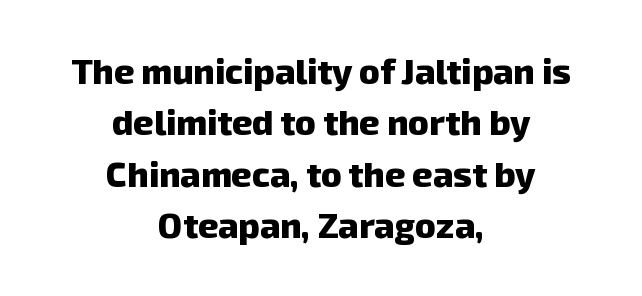
The image shows 35 px heavy sans-serif type; set centered, normal line spacing (1.47x), normal letter spacing, not underlined; low stroke contrast and a medium x-height.
